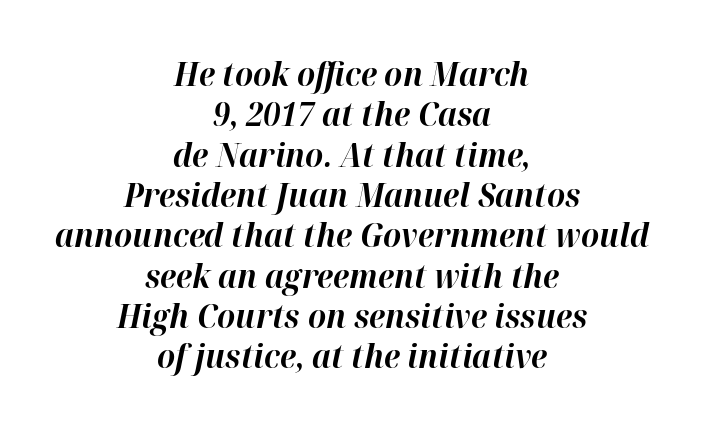
The passage shown is typed in a proportional face where columns would drift. Letters rest on an invisible, unmarked baseline. Between one letter and the next there's only the usual sliver of space. The sample has been set heavy, in full bold. The lines are quadded center. The axis of the letterforms is tilted away from vertical.
